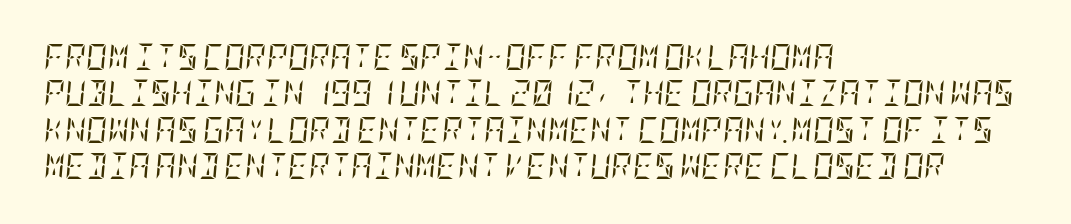
{"italic": "yes", "lean": "right", "slant_degrees": 5, "bold": "no", "underline": "no", "align": "left", "line_spacing": "normal", "line_spacing_ratio": 1.4, "letter_spacing": "normal", "letter_spacing_em": 0.0, "glyph_px": 26}
